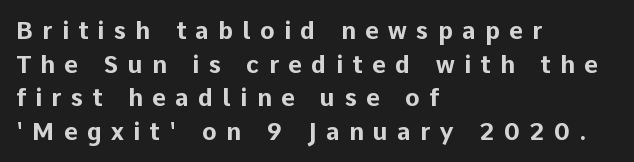
Q: Is the text bold? A: Yes.
Q: Is the text italic (slanted)? A: No, it is upright.
Q: Is the text underlined? A: No.
Q: How is the paragraph aligned? A: Left-aligned.
Q: Is the spacing between letters normal or unusually wide? A: Unusually wide.
Q: Is the spacing between lines tight, normal or loose? A: Normal.
